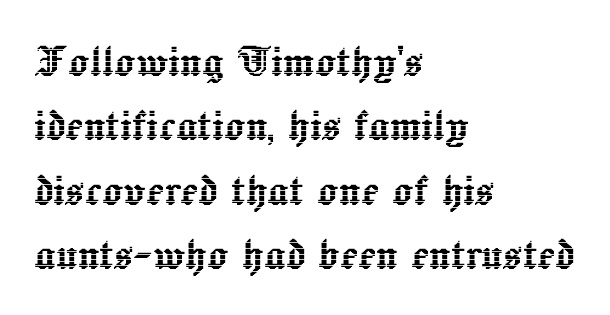
The image shows 52 px text type, upright; set left-aligned, line spacing 1.24x, normal letter spacing, not underlined; a medium x-height.
